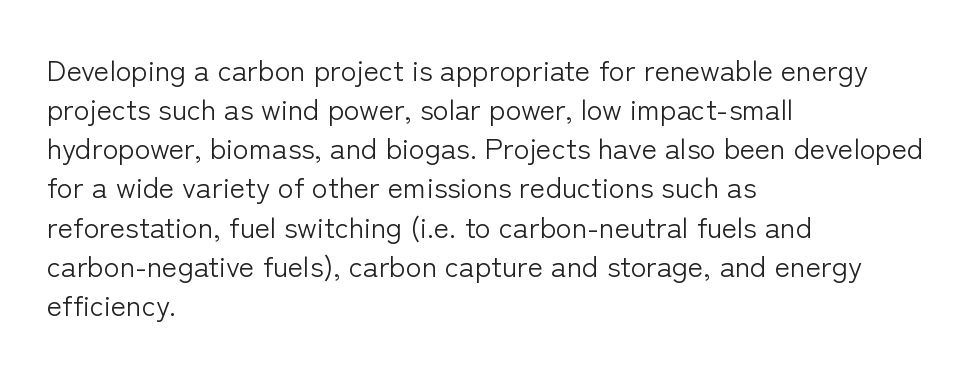
{"serif": "no", "italic": "no", "bold": "no", "weight": "light", "width": "normal", "stroke_contrast": "low", "x_height": "medium", "monospaced": "no", "underline": "no", "align": "left", "line_spacing": "normal", "line_spacing_ratio": 1.35, "letter_spacing": "normal", "letter_spacing_em": 0.0, "glyph_px": 29}
